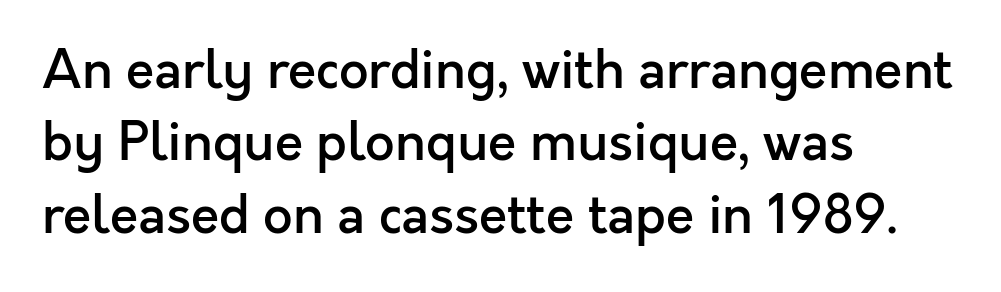
{"serif": "no", "italic": "no", "bold": "semi", "weight": "semibold", "width": "normal", "x_height": "medium", "monospaced": "no", "underline": "no", "align": "left", "line_spacing": "normal", "line_spacing_ratio": 1.39, "letter_spacing": "normal", "letter_spacing_em": 0.0, "glyph_px": 52}
